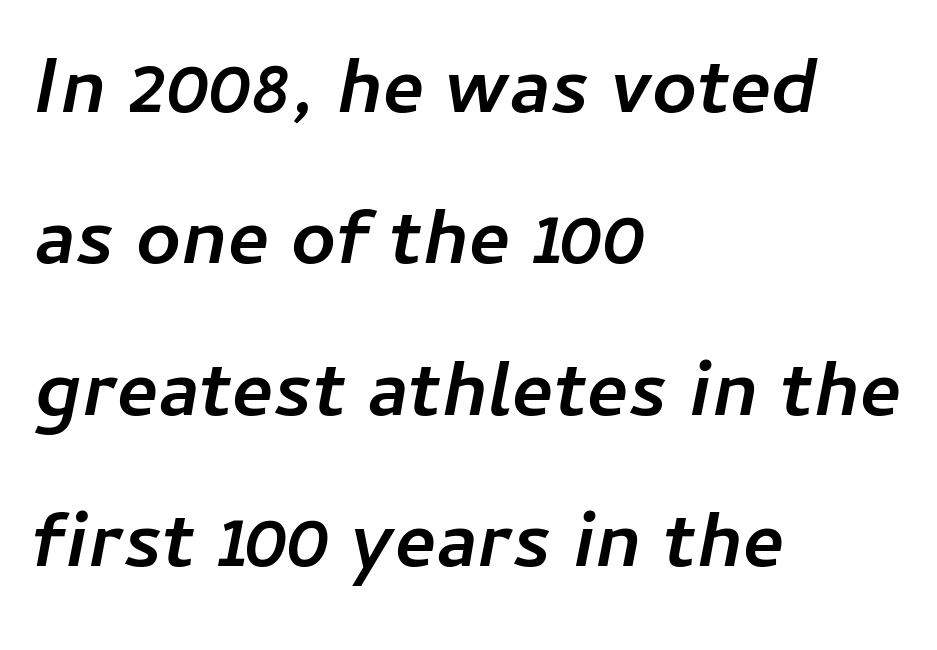
This sample is left-justified, so line endings fall wherever the words run out. Whoever set this chose breathing room over compactness in the vertical rhythm. Do the characters align in a grid? No, the font is proportional. Descender tails drop into unmarked territory. Students, note that the glyphs here touch the page at normal intervals.
